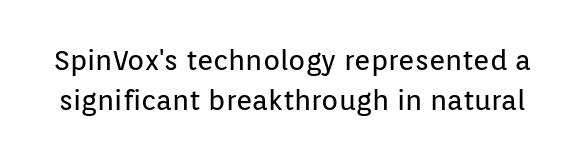
Students, note that the glyphs here touch the page at normal intervals. This block has exactly the height ordinary leading produces. Plain, unruled lines of type. Think standard paragraph weight, or any step lighter than that. The passage shown is typed in a proportional face where columns would drift. Upright lettering throughout.
